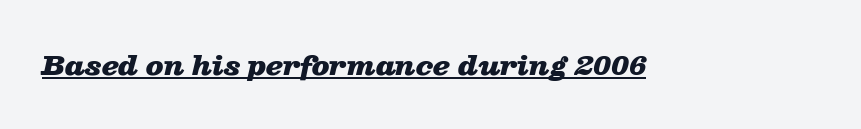
Q: Is the text bold? A: Yes.
Q: Is the text italic (slanted)? A: Yes, it leans right by about 13 degrees.
Q: Is the text underlined? A: Yes.
Q: Is the spacing between letters normal or unusually wide? A: Normal.
